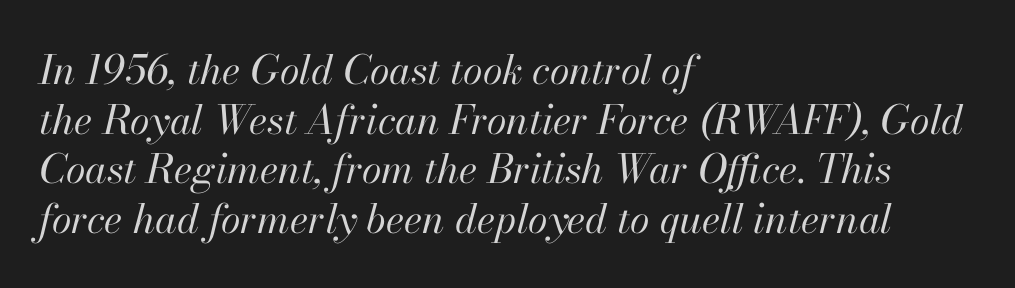
The image shows 40 px regular-weight type, italic (leaning right); set left-aligned, line spacing 1.24x, normal letter spacing, not underlined; high stroke contrast and a small x-height.
